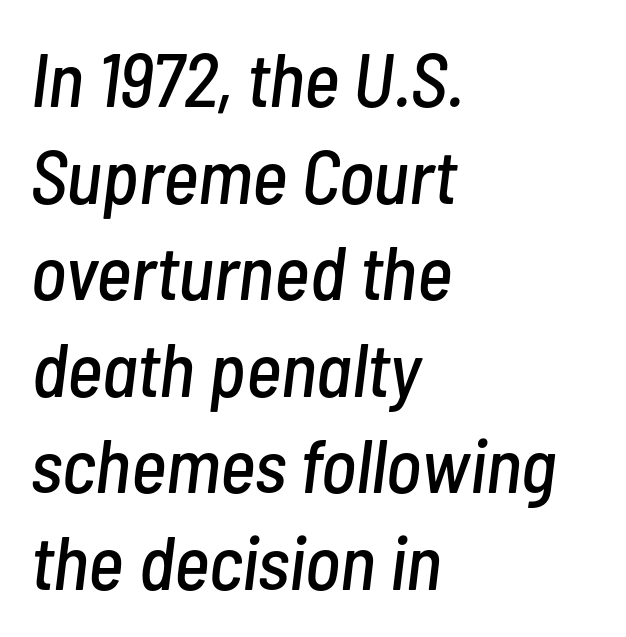
The image shows 76 px condensed type, italic (leaning right); set left-aligned, normal line spacing (1.27x), normal letter spacing, not underlined; low stroke contrast and a medium x-height.
